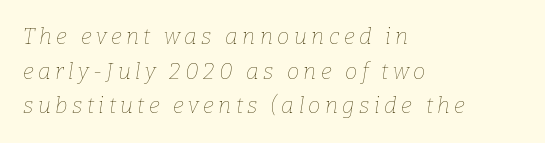
Q: Is the text bold? A: No.
Q: Is the text italic (slanted)? A: Yes, it leans right by about 9 degrees.
Q: Is the text underlined? A: No.
Q: How is the paragraph aligned? A: Left-aligned.
Q: Is the spacing between letters normal or unusually wide? A: Unusually wide.
Q: Is the spacing between lines tight, normal or loose? A: Normal.
